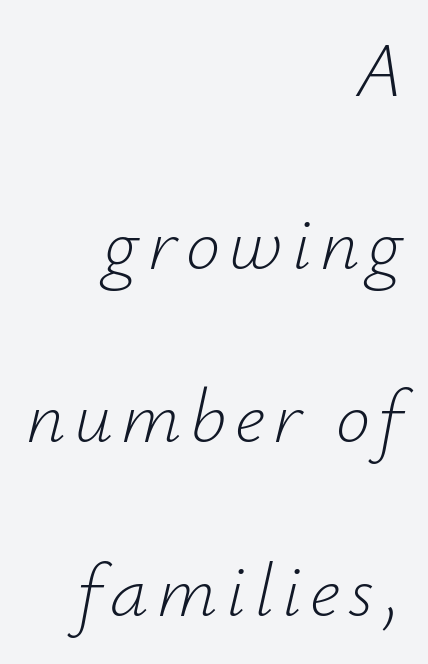
Vertical spacing — loose. This sample uses an oblique cut, with every glyph tilted off the vertical. Note the varied advance widths — an 'i' is clearly narrower than an 'm'. The letters look calm and open, with moderate or lighter stems. Decoration check: the copy has no underline.
